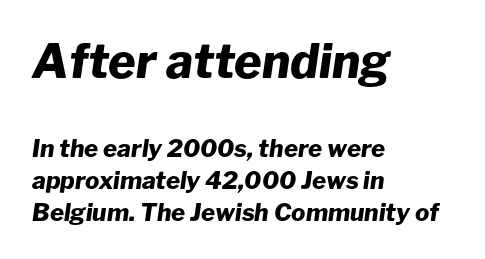
Visually the block forms a straight wall on the left and a jagged coastline on the right. The rendering uses natural spacing where letterforms have individual widths. Compared with typical paragraphs, the rows here are spaced about the same. Yep, that's italic — everything's leaning. Notice how thick the strokes are: this is what a full bold looks like.
